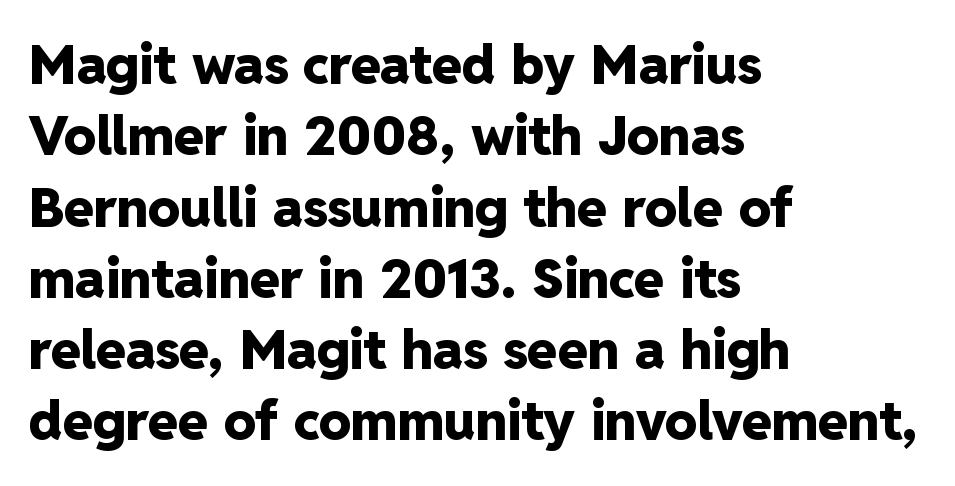
Q: Is the text bold? A: Yes.
Q: Is the text italic (slanted)? A: No, it is upright.
Q: Is the typeface a serif or a sans-serif typeface? A: Sans-serif.
Q: Is the text underlined? A: No.
Q: How is the paragraph aligned? A: Left-aligned.
Q: Is the spacing between letters normal or unusually wide? A: Normal.
Q: Is the spacing between lines tight, normal or loose? A: Normal.
Q: Width (condensed, normal, or wide)? A: Normal.
Q: Stroke contrast? A: Low.
Q: x-height? A: Medium.
Q: Monospaced? A: No.
